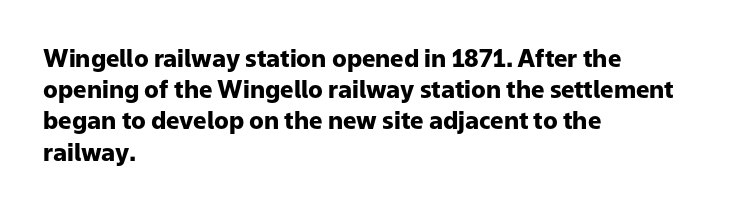
{"italic": "no", "bold": "yes", "underline": "no", "align": "left", "line_spacing": "normal", "line_spacing_ratio": 1.3, "letter_spacing": "normal", "letter_spacing_em": 0.0, "glyph_px": 24}
